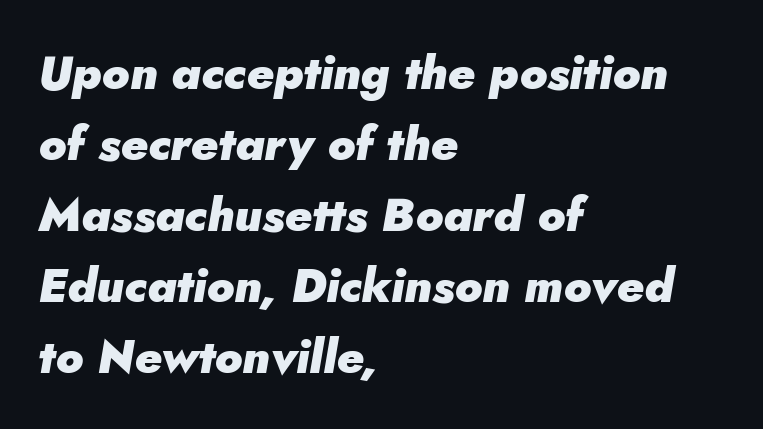
The image shows 47 px heavy type, italic (leaning right); set left-aligned, normal line spacing (1.51x), normal letter spacing, not underlined; low stroke contrast and a small x-height.
